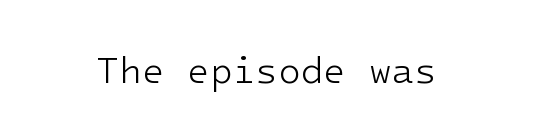
Q: Is the text bold? A: No.
Q: Is the text italic (slanted)? A: No, it is upright.
Q: Is the typeface a serif or a sans-serif typeface? A: Sans-serif.
Q: Is the text underlined? A: No.
Q: Is the spacing between letters normal or unusually wide? A: Normal.
Q: Width (condensed, normal, or wide)? A: Normal.
Q: Stroke contrast? A: Low.
Q: x-height? A: Medium.
